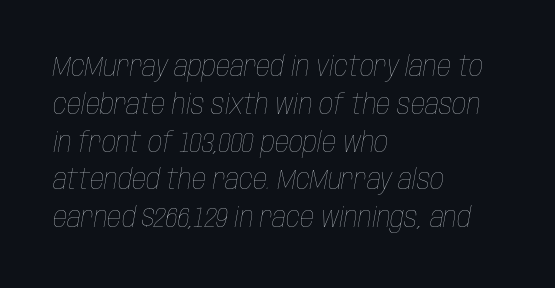
{"italic": "yes", "lean": "right", "slant_degrees": 10, "bold": "no", "weight": "thin", "width": "condensed", "stroke_contrast": "low", "x_height": "large", "monospaced": "no", "underline": "no", "align": "left", "line_spacing": "normal", "line_spacing_ratio": 1.35, "letter_spacing": "normal", "letter_spacing_em": 0.0, "glyph_px": 28}
